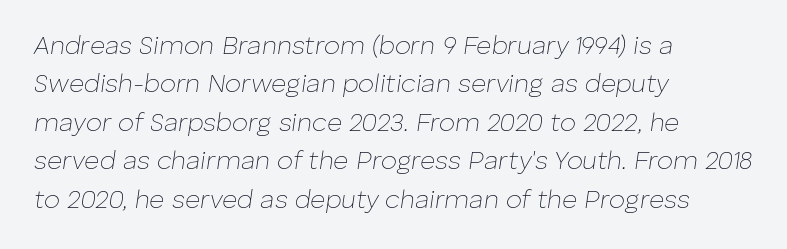
The image shows 26 px text type, italic (leaning right); set left-aligned, normal line spacing (1.48x), normal letter spacing, not underlined.
